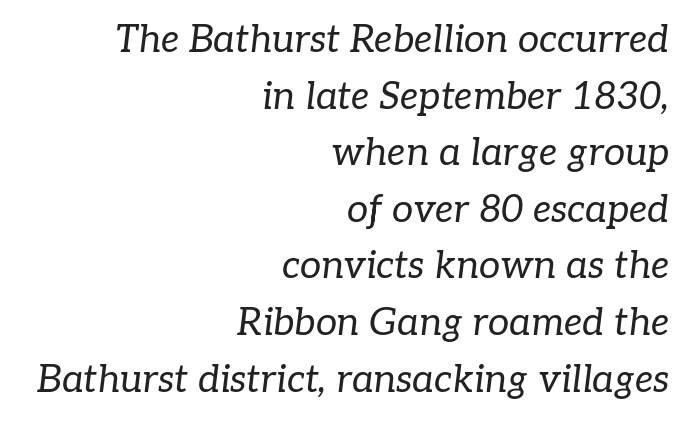
Bold? No — there's no thickening of the strokes. These lines are composed in type with serifs. A normal amount of white space separates one row of letters from the next. The gap between lines stays unmarked. Tall strokes in this sample are angled rather than plumb. Line ends are locked; line starts wander.
